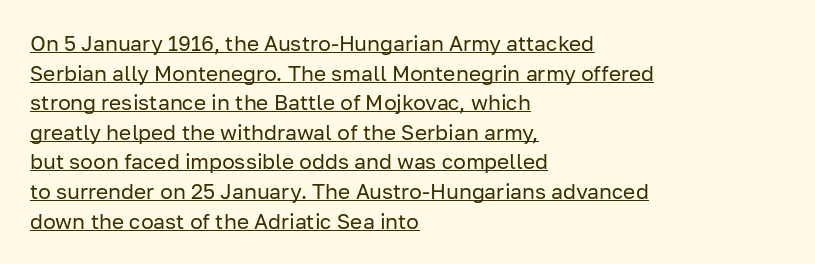
Glyph-to-glyph distance matches everyday printed text. Unbolded letterforms with no extra heft. This is underlined copy, the kind a proofreader might mark for attention. The axis of the letterforms is exactly vertical. Regarding leading, the lines here are spaced in the standard way.
